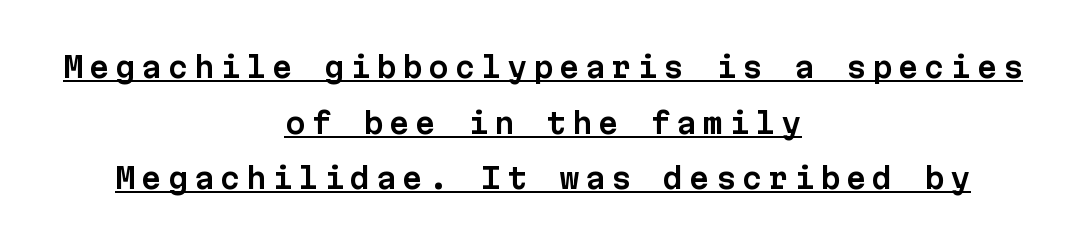
Q: Is the text italic (slanted)? A: No, it is upright.
Q: Is the typeface a serif or a sans-serif typeface? A: Sans-serif.
Q: Is the text underlined? A: Yes.
Q: How is the paragraph aligned? A: Centered.
Q: Is the spacing between letters normal or unusually wide? A: Unusually wide.
Q: Is the spacing between lines tight, normal or loose? A: Loose.
Q: Width (condensed, normal, or wide)? A: Normal.
Q: Stroke contrast? A: Low.
Q: x-height? A: Medium.
Q: Monospaced? A: Yes.
